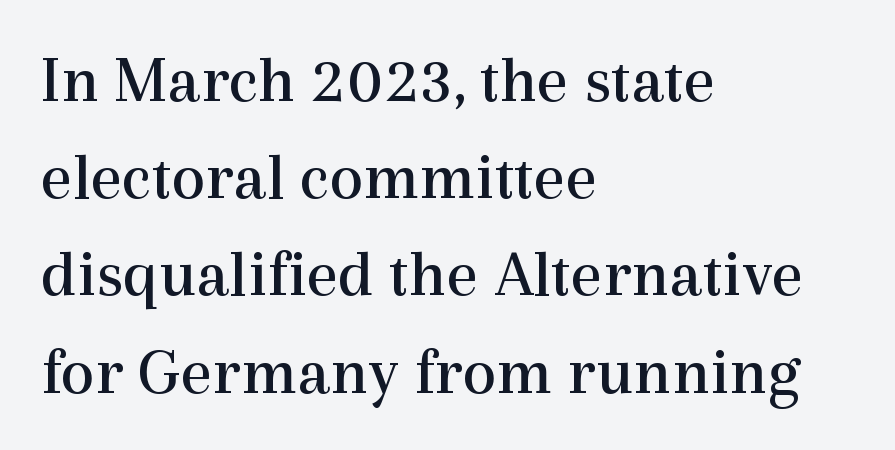
The image shows 68 px regular-weight serif type, upright; set left-aligned, normal line spacing (1.43x), normal letter spacing, not underlined; a medium x-height.
